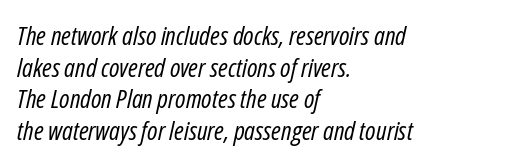
Q: Is the text bold? A: No.
Q: Is the text italic (slanted)? A: Yes, it leans right by about 12 degrees.
Q: Is the text underlined? A: No.
Q: How is the paragraph aligned? A: Left-aligned.
Q: Is the spacing between letters normal or unusually wide? A: Normal.
